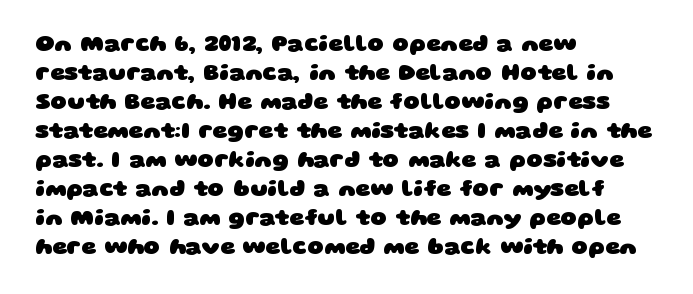
Descenders hang freely into open space. This block has exactly the height ordinary leading produces. Students, note that the glyphs here touch the page at normal intervals. I'd describe the lettering as bold — thick and assertive.
